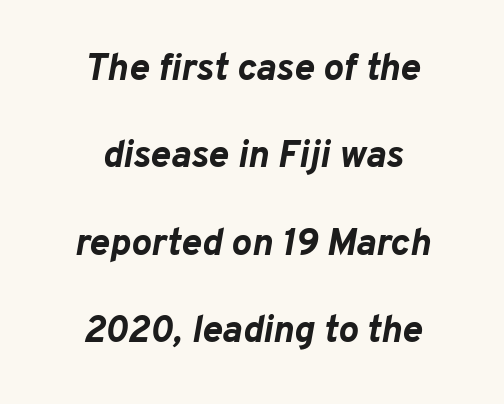
A typesetter would call this zero additional tracking. On the weight axis this lands at bold, roughly 700. Nobody drew a line under any word here. Successive baselines arrive slowly, with a big drop between each.
